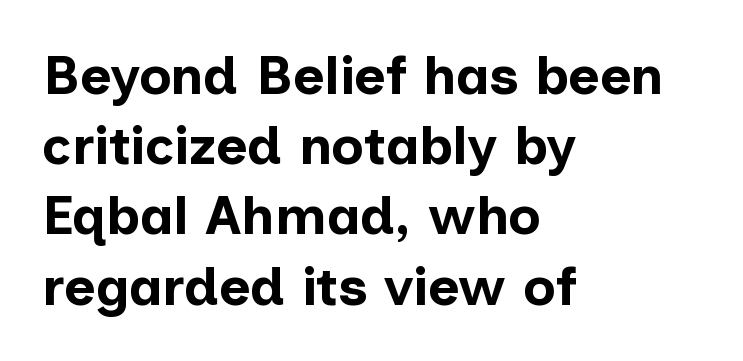
This rendering uses left alignment, leaving the right contour irregular. Stroke thickness is high; the sample reads as a true bold. The letters carry no serifs — their stems end cleanly without finishing strokes. Regarding leading, the lines here are spaced in the standard way. This sample uses plain, unmodified letter spacing.
